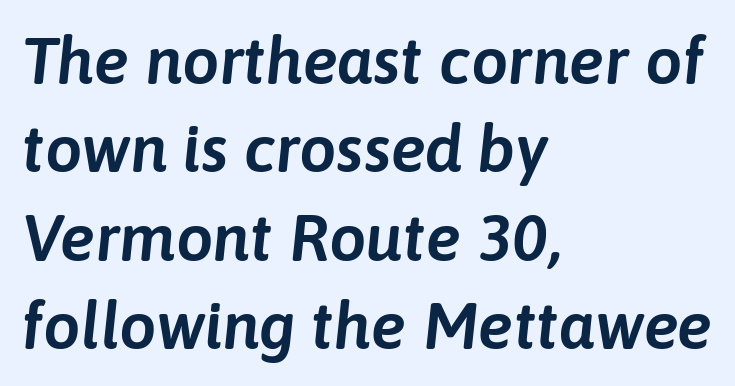
Q: Is the text italic (slanted)? A: Yes, it leans right by about 6 degrees.
Q: Is the text underlined? A: No.
Q: How is the paragraph aligned? A: Left-aligned.
Q: Is the spacing between letters normal or unusually wide? A: Normal.
Q: Is the spacing between lines tight, normal or loose? A: Normal.
Q: Width (condensed, normal, or wide)? A: Normal.
Q: Stroke contrast? A: Low.
Q: x-height? A: Medium.
Q: Monospaced? A: No.
